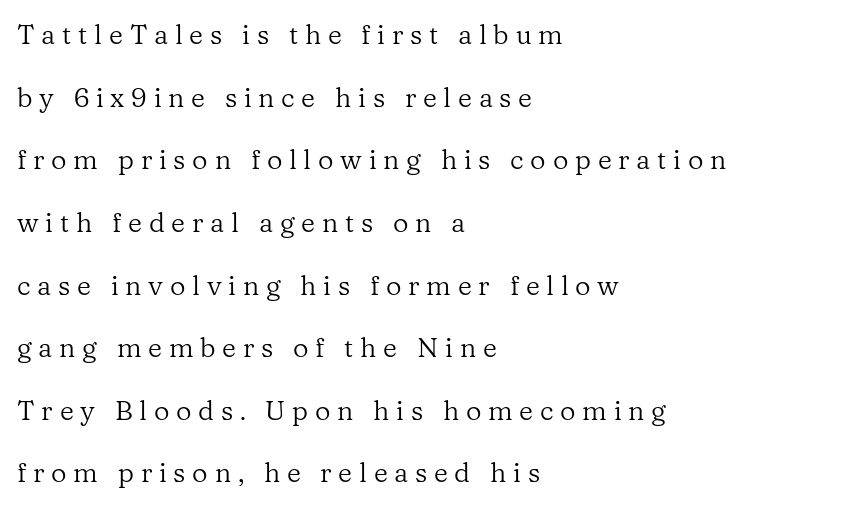
The line texture is sparse and dotted thanks to wide tracking. Alignment: flush left. A light-to-regular cut is what we see here. The space between consecutive lines is lavish. The string is rendered with underlining switched off. These lines were composed using upright roman letters.
